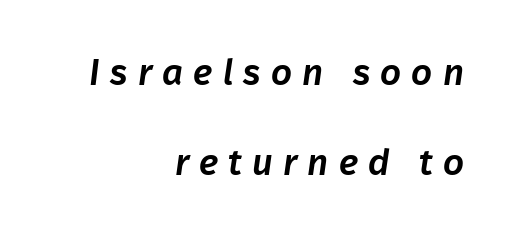
{"serif": "no", "width": "normal", "stroke_contrast": "low", "x_height": "medium", "monospaced": "no", "underline": "no", "align": "right", "line_spacing": "loose", "line_spacing_ratio": 2.44, "letter_spacing": "wide", "letter_spacing_em": 0.27, "glyph_px": 37}
